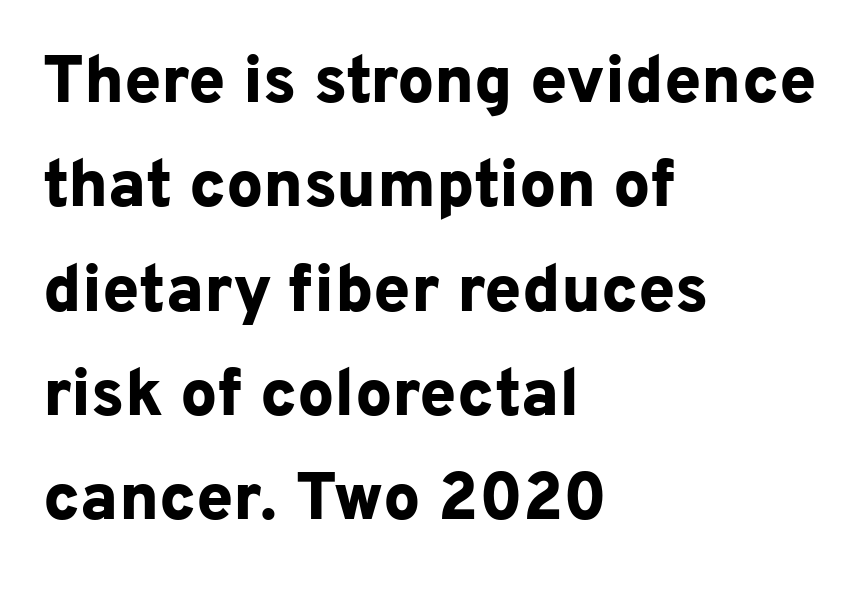
Q: Is the text bold? A: Yes.
Q: Is the text italic (slanted)? A: No, it is upright.
Q: Is the typeface a serif or a sans-serif typeface? A: Sans-serif.
Q: Is the text underlined? A: No.
Q: How is the paragraph aligned? A: Left-aligned.
Q: Is the spacing between letters normal or unusually wide? A: Normal.
Q: Is the spacing between lines tight, normal or loose? A: Normal.
Q: Width (condensed, normal, or wide)? A: Normal.
Q: Stroke contrast? A: Low.
Q: x-height? A: Medium.
Q: Monospaced? A: No.
